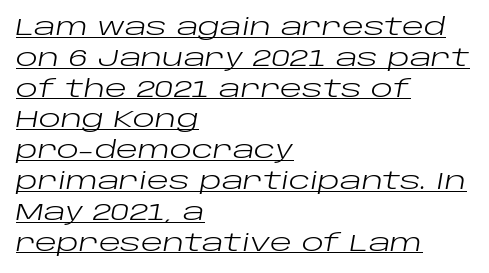
{"italic": "yes", "lean": "right", "slant_degrees": 10, "bold": "no", "underline": "yes", "align": "left", "line_spacing": "normal", "line_spacing_ratio": 1.34, "letter_spacing": "normal", "letter_spacing_em": 0.0, "glyph_px": 23}
